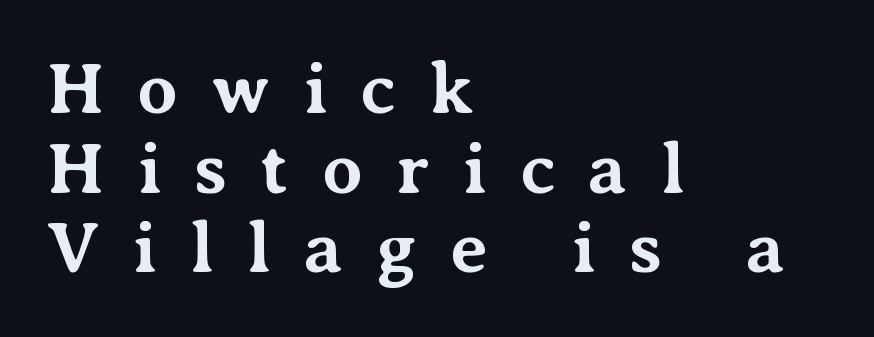
The image shows 73 px bold serif type, upright; set left-aligned, tight line spacing (1.09x), unusually wide letter spacing (+0.45 em), not underlined; medium stroke contrast and a medium x-height.
